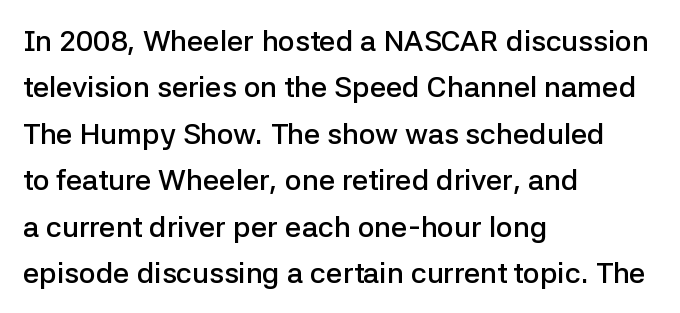
{"serif": "no", "italic": "no", "bold": "semi", "weight": "semibold", "width": "normal", "stroke_contrast": "low", "x_height": "medium", "monospaced": "no", "underline": "no", "align": "left", "line_spacing": "normal", "line_spacing_ratio": 1.6, "letter_spacing": "normal", "letter_spacing_em": 0.0, "glyph_px": 29}
